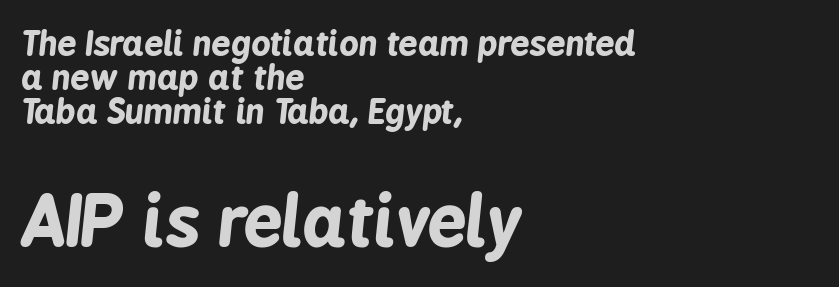
The image shows 69 px bold, condensed type, italic (leaning right); set left-aligned, tight line spacing (1.0x), normal letter spacing, not underlined; the second (bottom) block is 2.03x larger; low stroke contrast and a medium x-height.
